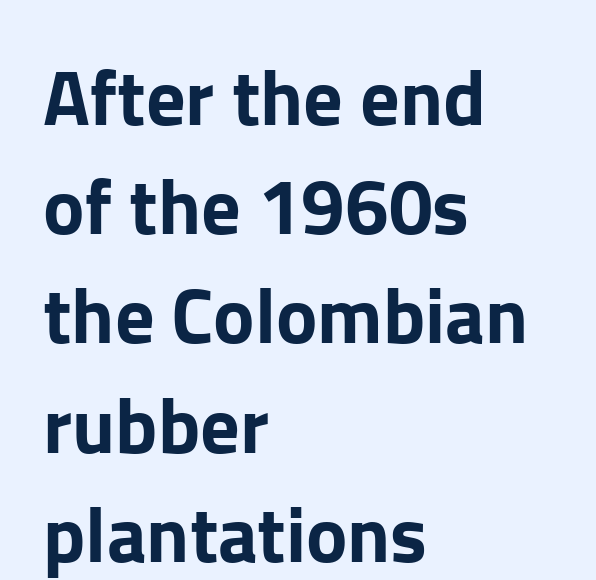
Q: Is the text italic (slanted)? A: No, it is upright.
Q: Is the typeface a serif or a sans-serif typeface? A: Sans-serif.
Q: Is the text underlined? A: No.
Q: How is the paragraph aligned? A: Left-aligned.
Q: Is the spacing between letters normal or unusually wide? A: Normal.
Q: Is the spacing between lines tight, normal or loose? A: Normal.
Q: Width (condensed, normal, or wide)? A: Normal.
Q: Stroke contrast? A: Low.
Q: x-height? A: Medium.
Q: Monospaced? A: No.
